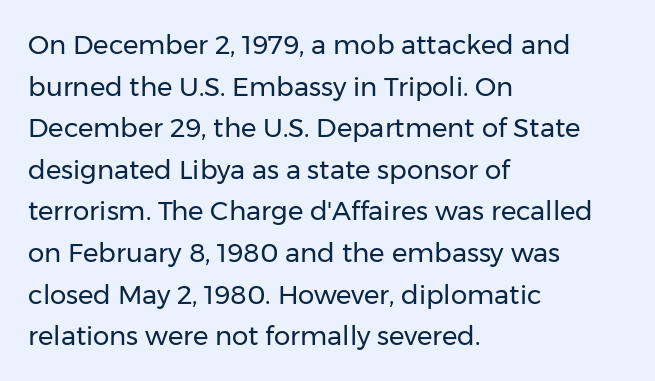
Q: Is the text bold? A: No.
Q: Is the text italic (slanted)? A: No, it is upright.
Q: Is the text underlined? A: No.
Q: How is the paragraph aligned? A: Left-aligned.
Q: Is the spacing between letters normal or unusually wide? A: Normal.
Q: Is the spacing between lines tight, normal or loose? A: Normal.
